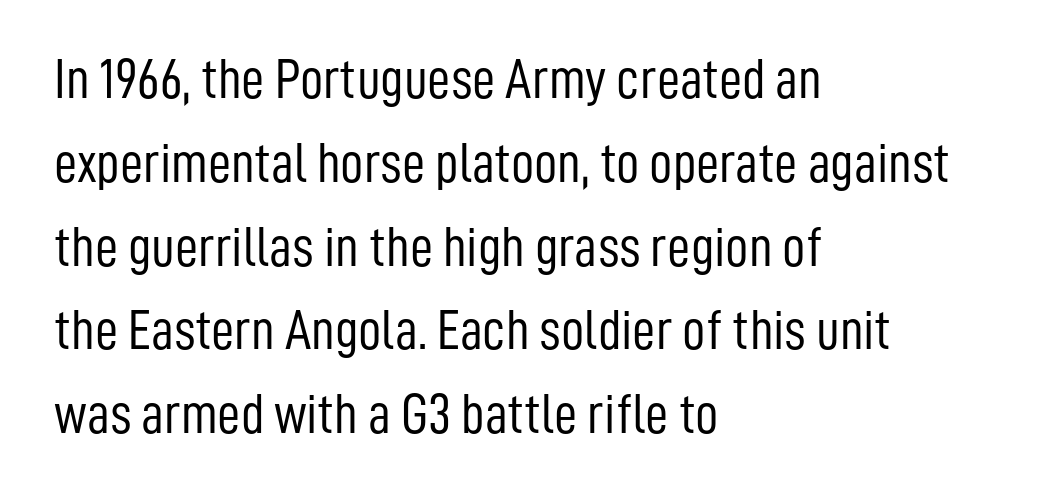
{"serif": "no", "italic": "no", "bold": "no", "weight": "light", "width": "condensed", "stroke_contrast": "low", "x_height": "medium", "monospaced": "no", "underline": "no", "align": "left", "line_spacing": "normal", "line_spacing_ratio": 1.47, "letter_spacing": "normal", "letter_spacing_em": 0.0, "glyph_px": 57}
